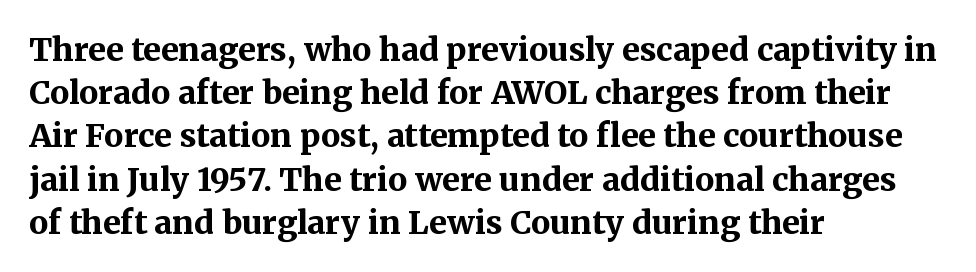
Q: Is the text bold? A: Yes.
Q: Is the text italic (slanted)? A: No, it is upright.
Q: Is the typeface a serif or a sans-serif typeface? A: Serif.
Q: Is the text underlined? A: No.
Q: How is the paragraph aligned? A: Left-aligned.
Q: Is the spacing between letters normal or unusually wide? A: Normal.
Q: Is the spacing between lines tight, normal or loose? A: Normal.
Q: Width (condensed, normal, or wide)? A: Normal.
Q: Stroke contrast? A: Medium.
Q: x-height? A: Medium.
Q: Monospaced? A: No.
